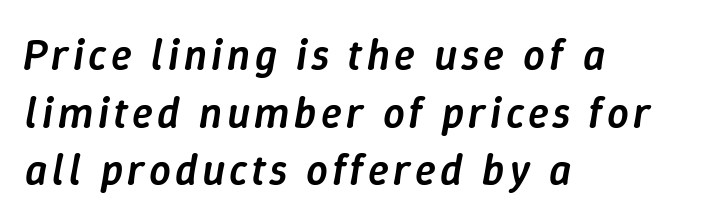
{"italic": "yes", "lean": "right", "slant_degrees": 9, "bold": "semi", "weight": "semibold", "width": "normal", "stroke_contrast": "low", "x_height": "medium", "monospaced": "no", "underline": "no", "align": "left", "line_spacing": "normal", "line_spacing_ratio": 1.34, "glyph_px": 43}
